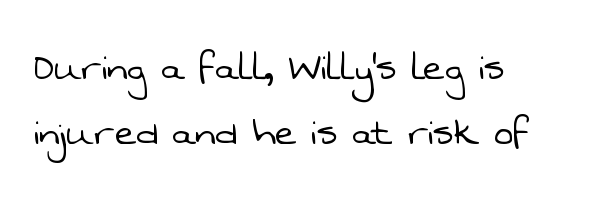
{"serif": "no", "bold": "no", "weight": "light", "width": "normal", "stroke_contrast": "low", "x_height": "medium", "monospaced": "no", "underline": "no", "align": "left", "line_spacing": "normal", "line_spacing_ratio": 1.42, "letter_spacing": "normal", "letter_spacing_em": 0.0, "glyph_px": 46}
